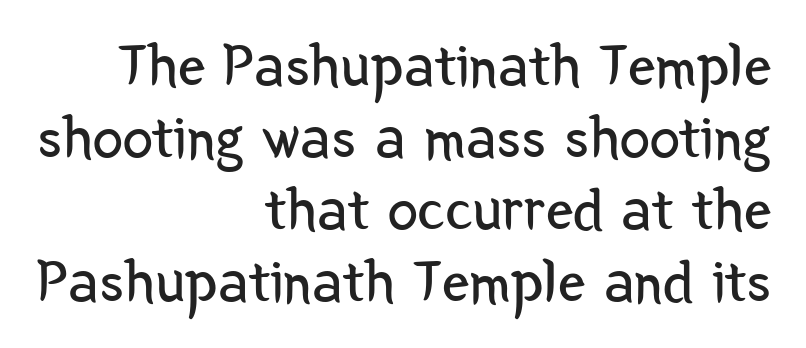
The rendering shows plain stroke endings on the letterforms — a sans-serif design. The strokes carry an ordinary text weight at most. Think of a printed novel: that variable character pitch is what you see here. Between one letter and the next there's only the usual sliver of space. Designer's note — italics off, roman on.
